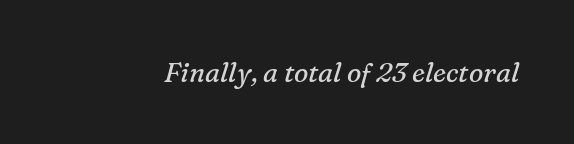
{"italic": "yes", "lean": "right", "slant_degrees": 16, "bold": "no", "underline": "no", "letter_spacing": "normal", "letter_spacing_em": 0.0, "glyph_px": 27}
